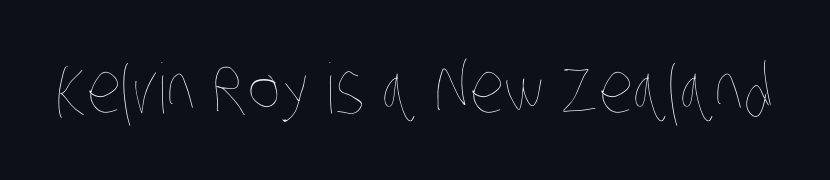
Is this a fixed-width face? No — the glyphs have proportional, varying widths. Words float on clear page, feet unadorned. Standard letterfit; no display-style spreading of the glyphs. Heft: none added — not bold.
